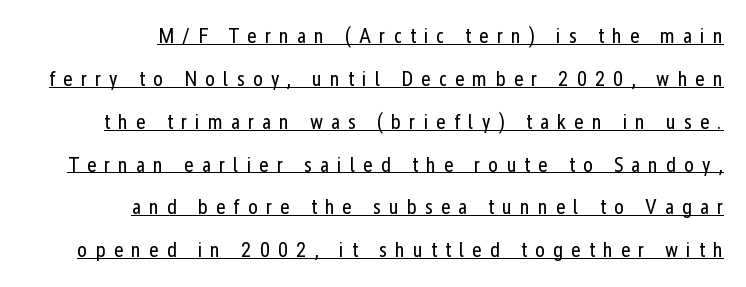
The typeface has the unassuming heft of standard copy or less. The horizontal fit of the characters is loose and conspicuously gappy. A typesetter would call this leading open, well beyond the default. Nope, not italic — everything's standing straight.
